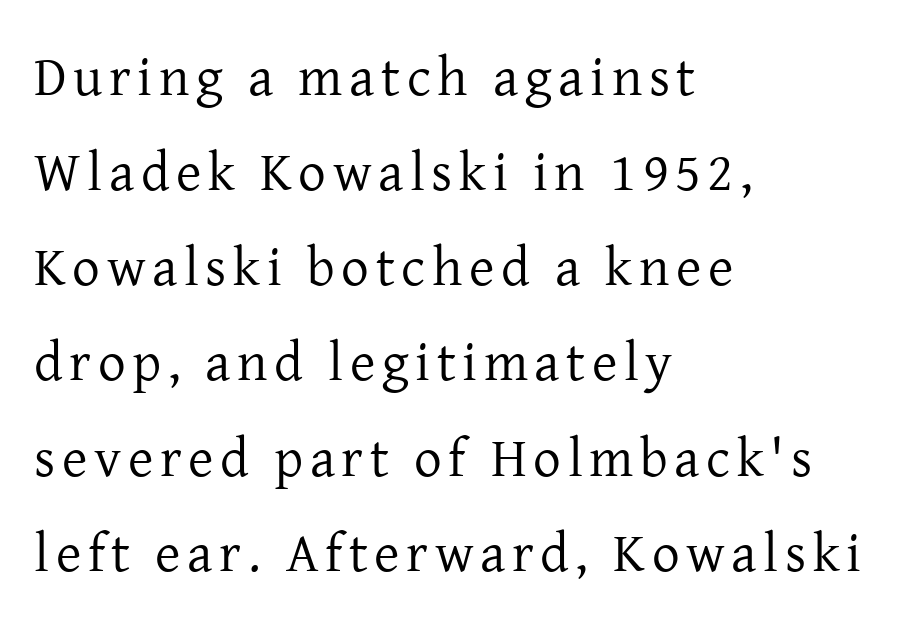
The image shows 55 px regular-weight serif type, upright; set left-aligned, line spacing 1.73x, not underlined; low stroke contrast and a medium x-height.
